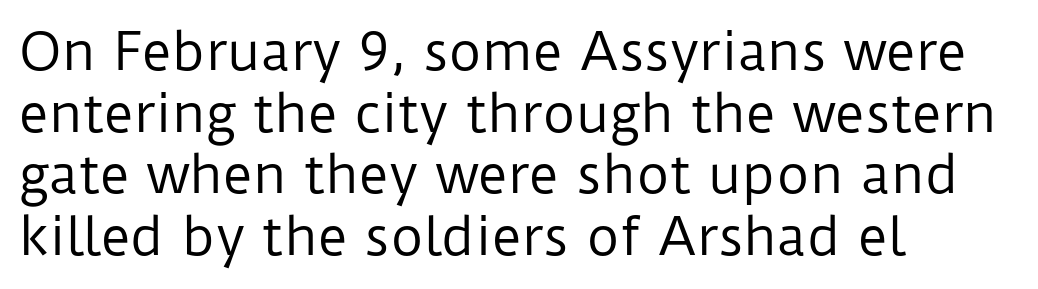
{"serif": "no", "italic": "no", "bold": "no", "weight": "regular", "width": "normal", "stroke_contrast": "low", "x_height": "medium", "monospaced": "no", "underline": "no", "align": "left", "line_spacing_ratio": 1.21, "letter_spacing": "normal", "letter_spacing_em": 0.0, "glyph_px": 51}
